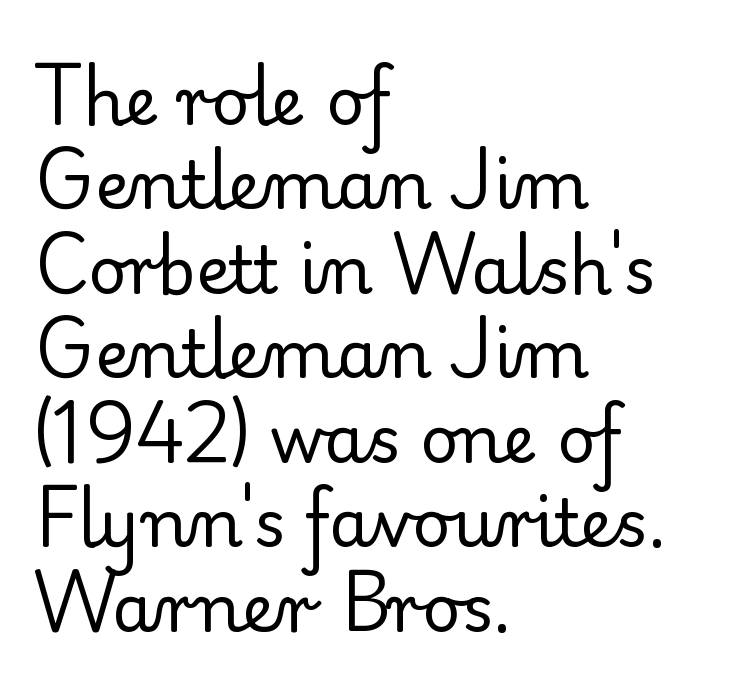
Descenders hang freely into open space. The cut favours lightness, reaching ordinary text weight at its darkest. Interline gaps are of average width in this sample. The font's upright variant was chosen for this text. This sample uses plain, unmodified letter spacing.
